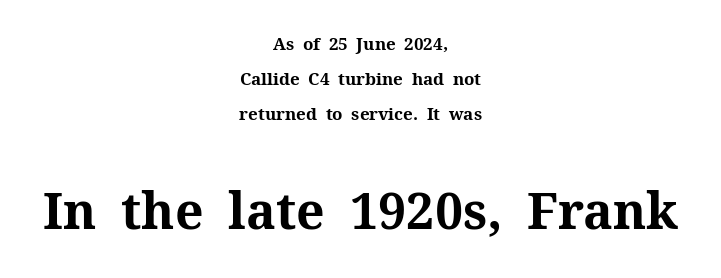
{"serif": "yes", "italic": "no", "bold": "yes", "weight": "bold", "width": "normal", "stroke_contrast": "medium", "x_height": "medium", "monospaced": "no", "underline": "no", "align": "center", "line_spacing": "loose", "line_spacing_ratio": 2.07, "letter_spacing": "normal", "letter_spacing_em": 0.0, "larger_block": "second", "size_ratio": 2.94, "glyph_px": 50}
